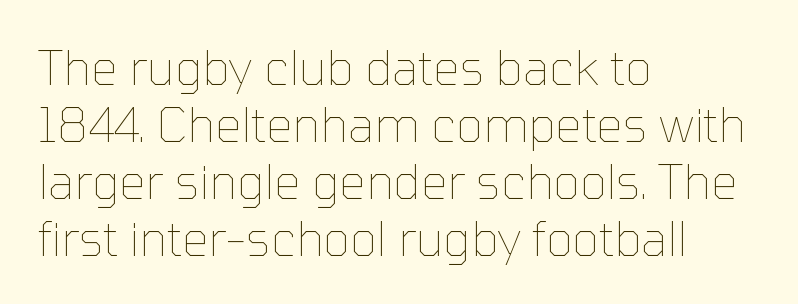
{"italic": "no", "bold": "no", "weight": "thin", "width": "normal", "stroke_contrast": "low", "x_height": "medium", "monospaced": "no", "underline": "no", "align": "left", "line_spacing_ratio": 1.21, "letter_spacing": "normal", "letter_spacing_em": 0.0, "glyph_px": 47}
